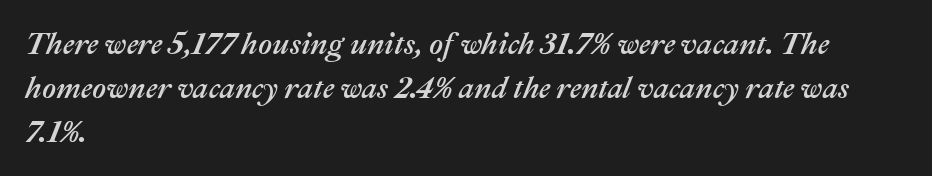
You could call the tracking neutral — neither tight nor loose. A classic flush-left, rag-right setting is used for this passage. Each letter keeps its own natural width here, so spacing adapts to shape. This sample keeps an unexceptional amount of space between lines.
